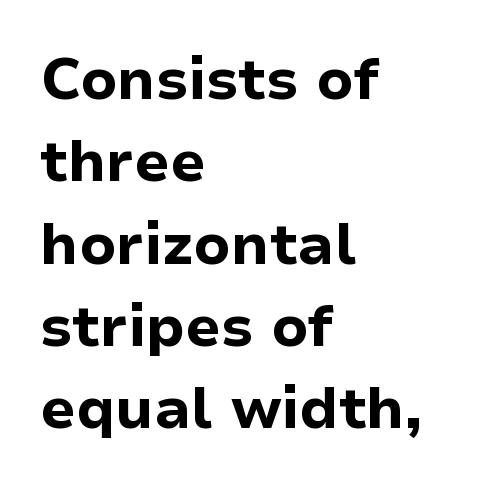
Q: Is the text bold? A: Yes.
Q: Is the text italic (slanted)? A: No, it is upright.
Q: Is the typeface a serif or a sans-serif typeface? A: Sans-serif.
Q: Is the text underlined? A: No.
Q: How is the paragraph aligned? A: Left-aligned.
Q: Is the spacing between letters normal or unusually wide? A: Normal.
Q: Is the spacing between lines tight, normal or loose? A: Normal.
Q: Width (condensed, normal, or wide)? A: Normal.
Q: Stroke contrast? A: Low.
Q: x-height? A: Medium.
Q: Monospaced? A: No.
